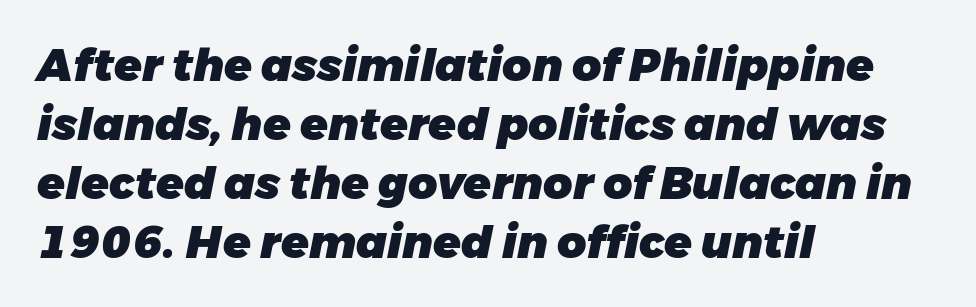
The image shows 45 px heavy type, italic (leaning right); set left-aligned, normal line spacing (1.31x), normal letter spacing, not underlined; low stroke contrast and a medium x-height.
